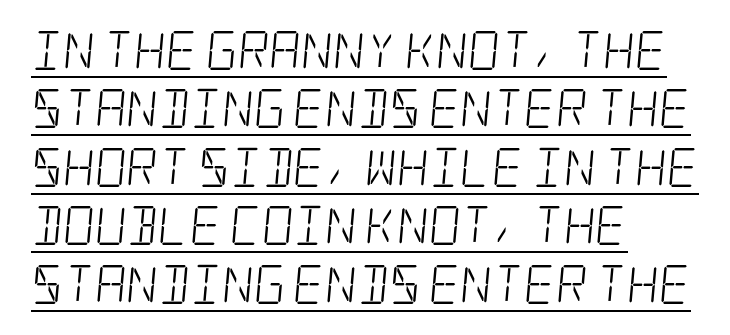
Q: Is the text bold? A: No.
Q: Is the typeface a serif or a sans-serif typeface? A: Serif.
Q: Is the text underlined? A: Yes.
Q: How is the paragraph aligned? A: Left-aligned.
Q: Is the spacing between letters normal or unusually wide? A: Normal.
Q: Is the spacing between lines tight, normal or loose? A: Normal.
Q: Width (condensed, normal, or wide)? A: Condensed.
Q: Stroke contrast? A: Low.
Q: x-height? A: Large.
